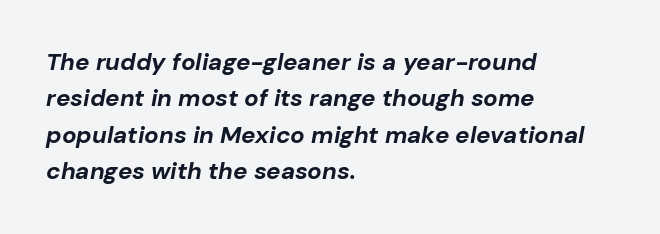
The image shows 24 px bold type, italic (leaning right); set left-aligned, normal line spacing (1.52x), normal letter spacing, not underlined.
